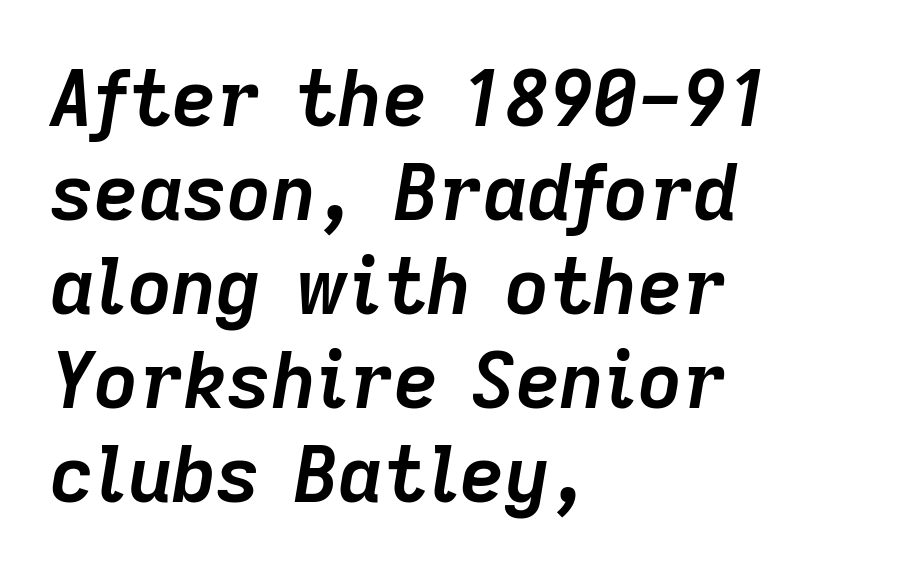
Q: Is the text bold? A: Yes.
Q: Is the text italic (slanted)? A: Yes, it leans right by about 9 degrees.
Q: Is the text underlined? A: No.
Q: How is the paragraph aligned? A: Left-aligned.
Q: Is the spacing between letters normal or unusually wide? A: Normal.
Q: Width (condensed, normal, or wide)? A: Normal.
Q: Stroke contrast? A: Low.
Q: x-height? A: Medium.
Q: Monospaced? A: No.
